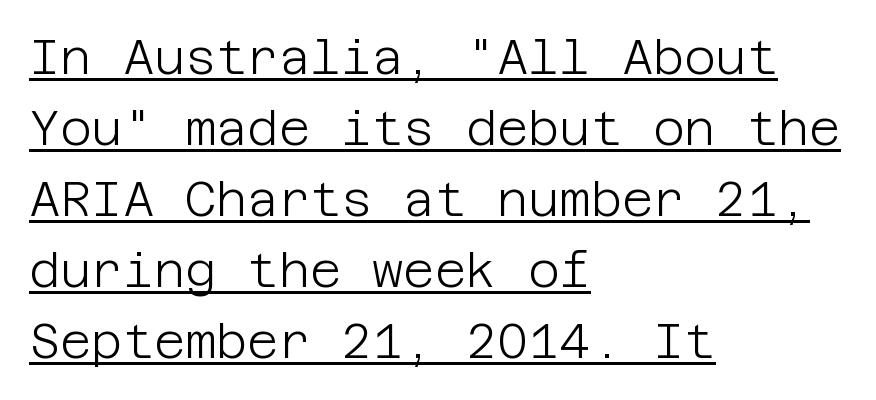
{"serif": "no", "italic": "no", "bold": "no", "weight": "light", "width": "normal", "stroke_contrast": "low", "x_height": "large", "underline": "yes", "align": "left", "line_spacing": "normal", "line_spacing_ratio": 1.48, "letter_spacing": "normal", "letter_spacing_em": 0.0, "glyph_px": 48}
